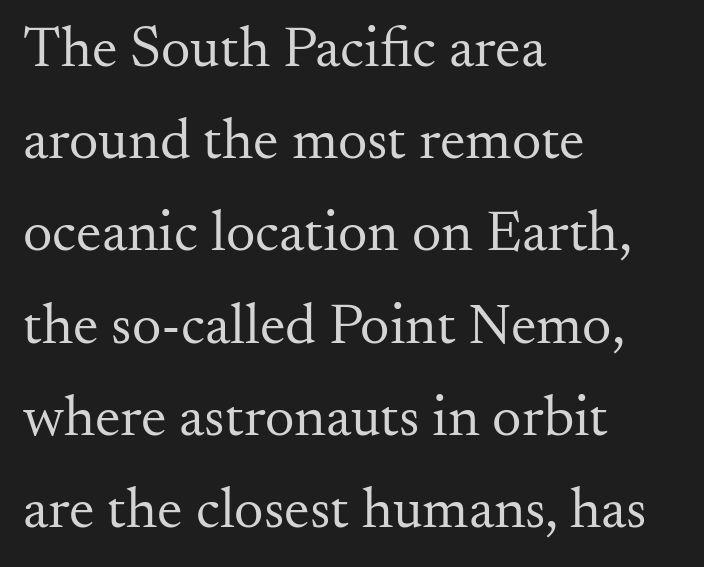
Layout note: lines flush left. The designer left line spacing at the default. Looks like regular typesetting: each glyph gets only the width it needs. Type without underlining. It's the straight-up-and-down kind of type. Are there feet on the stems? There are — it's a serif.
